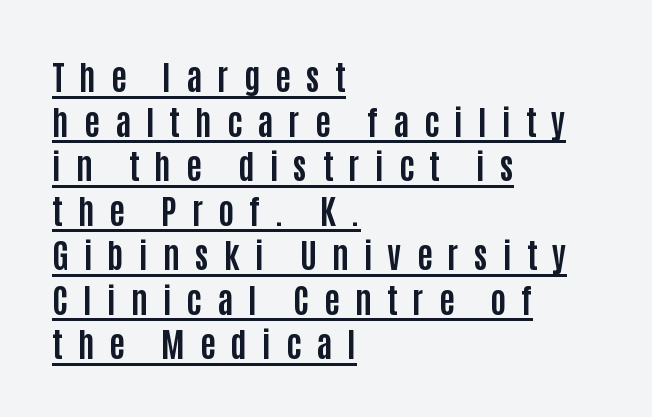
The line-height multiplier appears to be the usual default. Substantial extra tracking has been applied to these lines. The sample has been set heavy, in full bold. No italicization has been applied; the sample stays upright. Left-aligned paragraph, ragged on the right.
